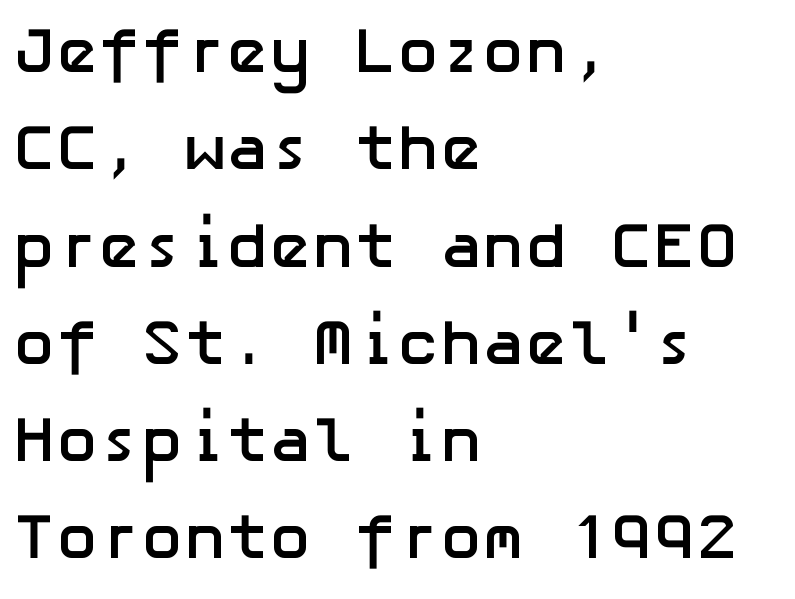
{"serif": "no", "italic": "no", "bold": "yes", "weight": "semibold", "width": "normal", "stroke_contrast": "low", "x_height": "medium", "underline": "no", "align": "left", "line_spacing": "normal", "line_spacing_ratio": 1.52, "letter_spacing": "normal", "letter_spacing_em": 0.0, "glyph_px": 64}
